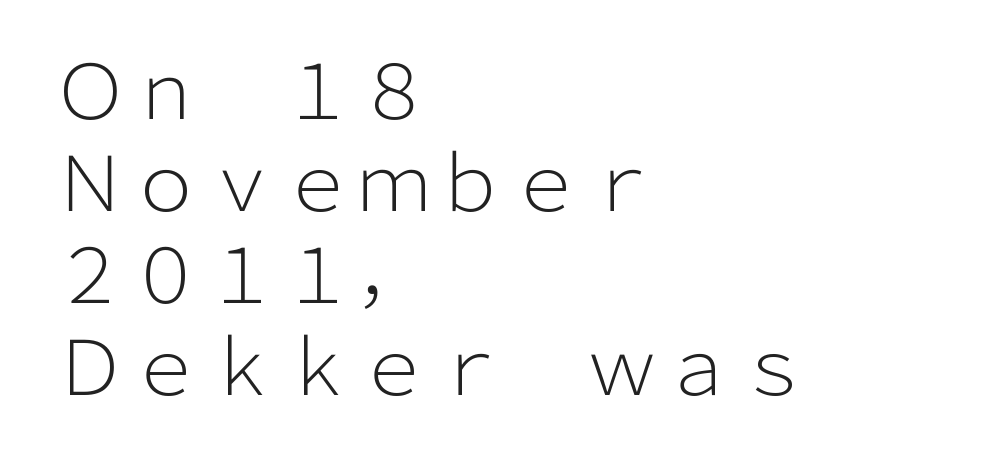
Unlike italic type, these characters show no tilt at all. Decoration check: the copy has no underline. No extra tracking has been applied to these lines. No extra ink here — the face is not bold. Proportional: the letters do not fall into vertical columns.
